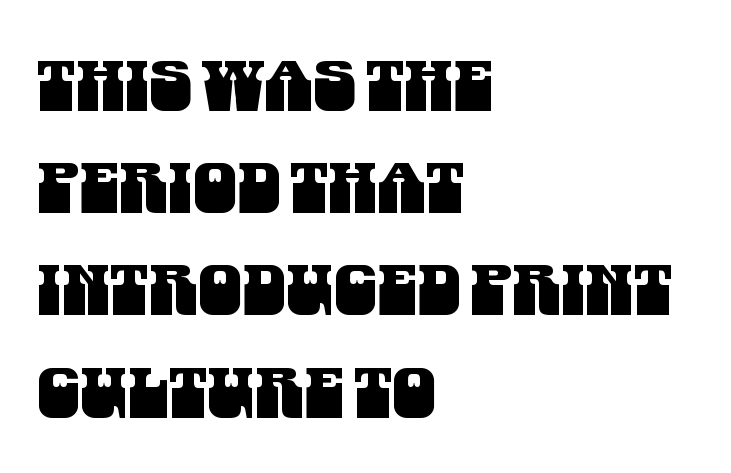
Q: Is the typeface a serif or a sans-serif typeface? A: Sans-serif.
Q: Is the text underlined? A: No.
Q: How is the paragraph aligned? A: Left-aligned.
Q: Is the spacing between letters normal or unusually wide? A: Normal.
Q: Is the spacing between lines tight, normal or loose? A: Normal.
Q: Width (condensed, normal, or wide)? A: Condensed.
Q: Stroke contrast? A: Medium.
Q: x-height? A: Large.
Q: Monospaced? A: No.
